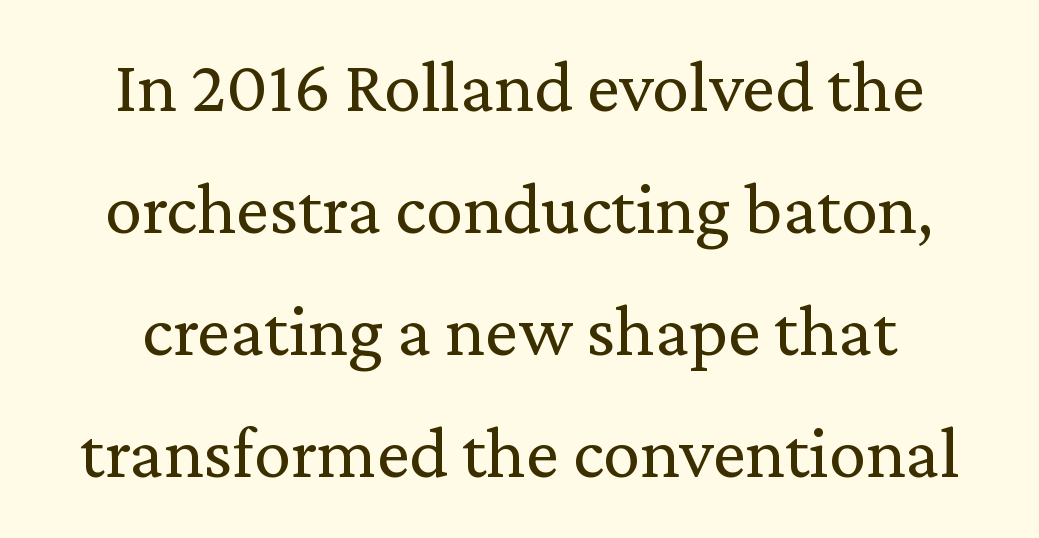
Proportional: the letters do not fall into vertical columns. The line texture is even and compact thanks to regular tracking. Serifs: yes, visible at the terminals of the letterforms. Reading down the column, the eye jumps a familiar distance to each next line. The letterforms sit at book weight or below. Each row of text sits above clean, open space.
